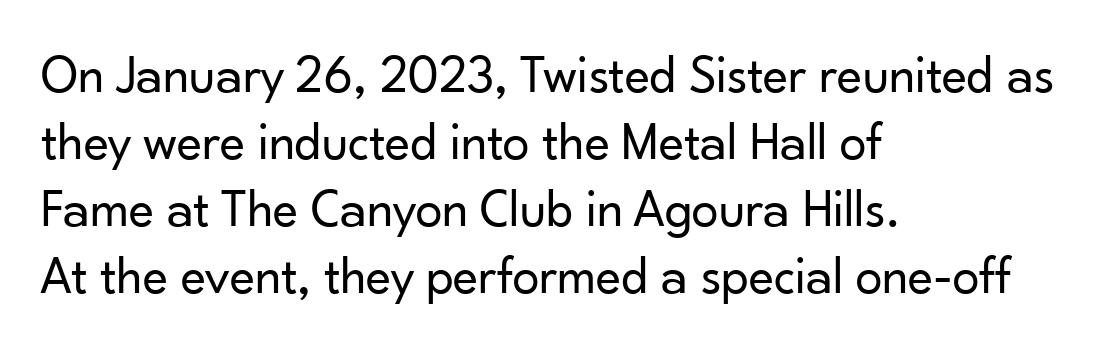
{"serif": "no", "italic": "no", "bold": "no", "weight": "regular", "width": "normal", "stroke_contrast": "low", "x_height": "small", "monospaced": "no", "underline": "no", "align": "left", "line_spacing_ratio": 1.24, "letter_spacing": "normal", "letter_spacing_em": 0.0, "glyph_px": 54}
